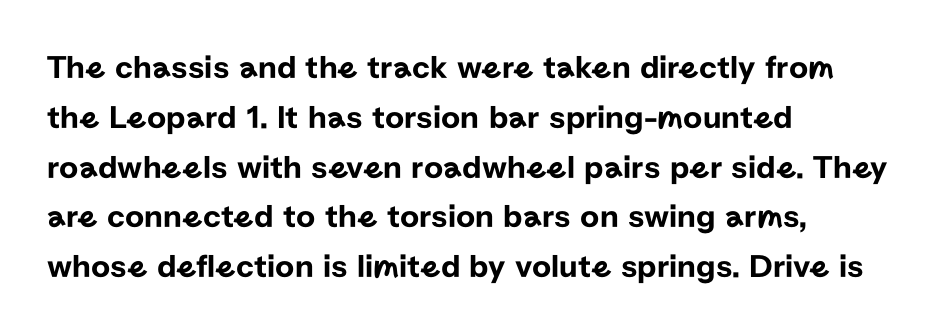
Proportional: the letters do not fall into vertical columns. A typesetter would call this leading conventional body-copy spacing. Underlining? Definitely not there. Designer's note — italics off, roman on. A classic flush-left, rag-right setting is used for this passage. What stands out about the letter spacing? Nothing — it is the standard amount.
